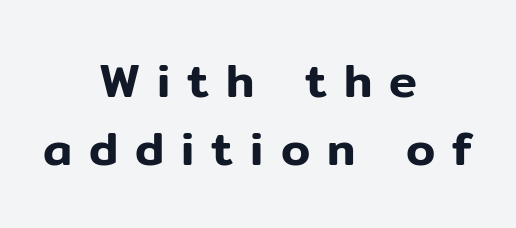
{"serif": "no", "italic": "no", "width": "normal", "stroke_contrast": "low", "x_height": "medium", "monospaced": "no", "underline": "no", "align": "center", "line_spacing": "normal", "line_spacing_ratio": 1.45, "letter_spacing": "wide", "letter_spacing_em": 0.36, "glyph_px": 47}
